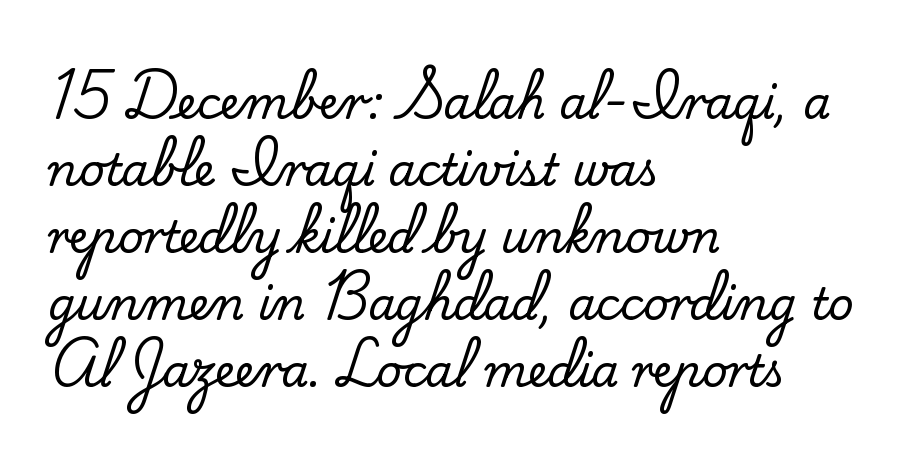
Q: Is the text italic (slanted)? A: Yes.
Q: Is the typeface a serif or a sans-serif typeface? A: Serif.
Q: Is the text underlined? A: No.
Q: How is the paragraph aligned? A: Left-aligned.
Q: Is the spacing between letters normal or unusually wide? A: Normal.
Q: Is the spacing between lines tight, normal or loose? A: Normal.
Q: Width (condensed, normal, or wide)? A: Normal.
Q: Stroke contrast? A: Low.
Q: x-height? A: Small.
Q: Monospaced? A: No.
